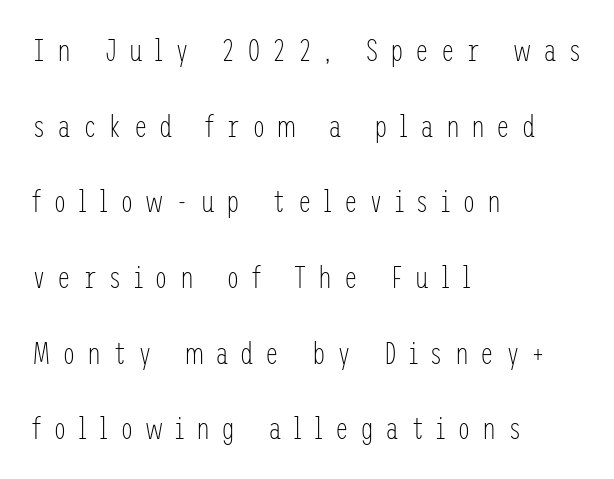
The image shows 31 px light, condensed sans-serif type, upright; set left-aligned, loose line spacing (2.44x), unusually wide letter spacing (+0.37 em), not underlined; low stroke contrast and a medium x-height.
